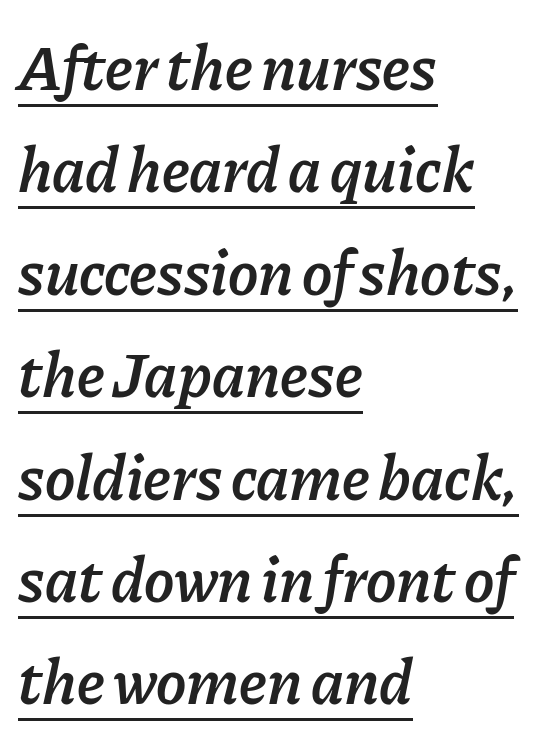
The image shows 64 px semibold type, italic (leaning right); set left-aligned, normal line spacing (1.6x), normal letter spacing, underlined; low stroke contrast and a medium x-height.
